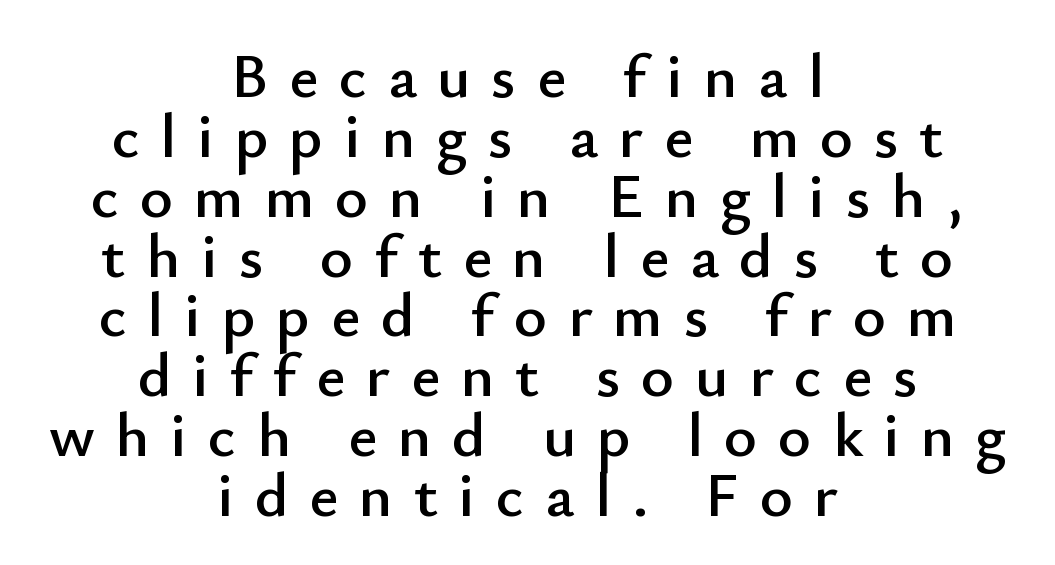
Tracking value appears strongly positive — letters spread wide. The gap between lines stays unmarked. Typeset on center — no edge is straight. Each letter keeps its own natural width here, so spacing adapts to shape. Designer's note — italics off, roman on.
